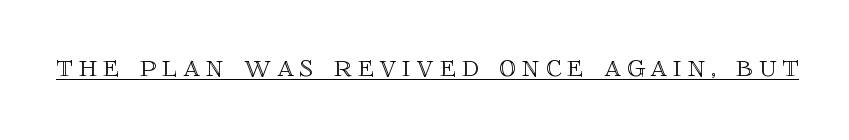
The image shows 33 px text type, upright; set underlined; a large x-height.
